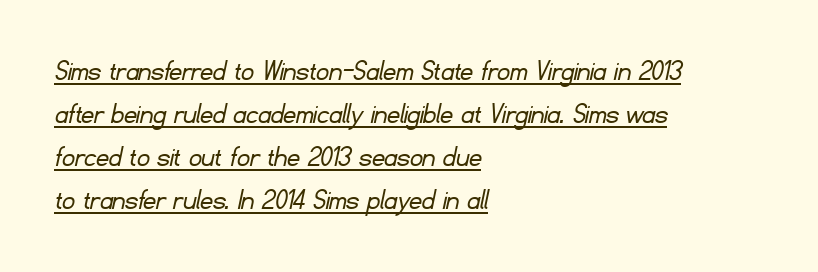
{"serif": "no", "bold": "no", "weight": "light", "width": "normal", "stroke_contrast": "low", "x_height": "small", "monospaced": "no", "underline": "yes", "align": "left", "line_spacing": "normal", "line_spacing_ratio": 1.39, "letter_spacing": "normal", "letter_spacing_em": 0.0, "glyph_px": 31}
